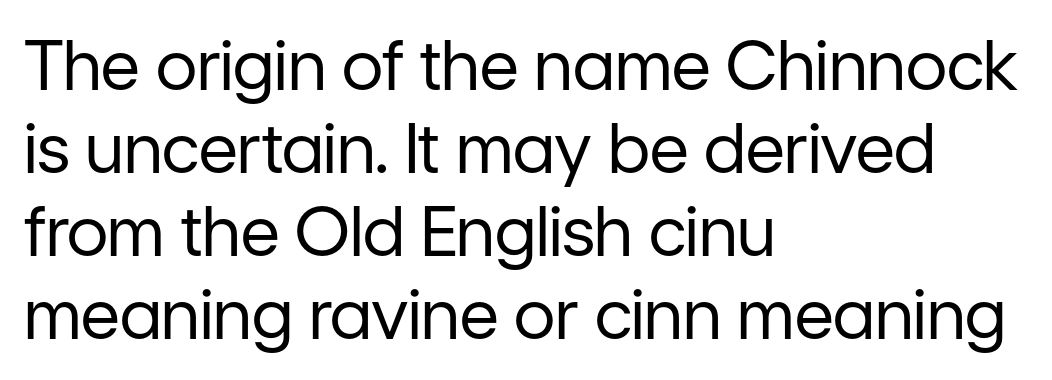
{"serif": "no", "italic": "no", "bold": "no", "weight": "regular", "width": "normal", "stroke_contrast": "low", "x_height": "medium", "monospaced": "no", "underline": "no", "align": "left", "line_spacing_ratio": 1.22, "letter_spacing": "normal", "letter_spacing_em": 0.0, "glyph_px": 68}
